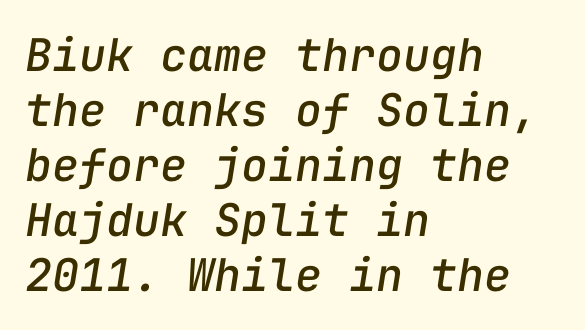
Q: Is the text italic (slanted)? A: Yes, it leans right by about 9 degrees.
Q: Is the text underlined? A: No.
Q: How is the paragraph aligned? A: Left-aligned.
Q: Is the spacing between letters normal or unusually wide? A: Normal.
Q: Width (condensed, normal, or wide)? A: Normal.
Q: Stroke contrast? A: Low.
Q: x-height? A: Medium.
Q: Monospaced? A: Yes.
